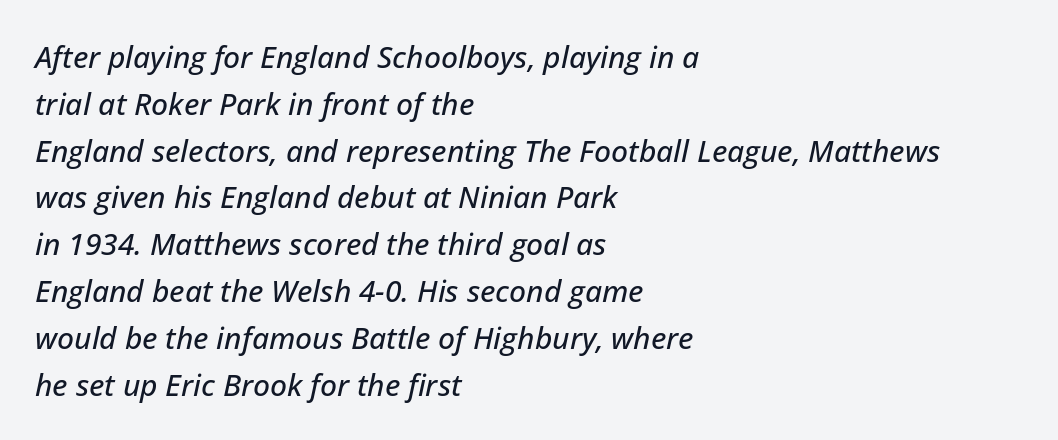
Q: Is the text italic (slanted)? A: Yes, it leans right by about 12 degrees.
Q: Is the text underlined? A: No.
Q: How is the paragraph aligned? A: Left-aligned.
Q: Is the spacing between letters normal or unusually wide? A: Normal.
Q: Is the spacing between lines tight, normal or loose? A: Normal.
Q: Width (condensed, normal, or wide)? A: Normal.
Q: Stroke contrast? A: Low.
Q: x-height? A: Medium.
Q: Monospaced? A: No.
